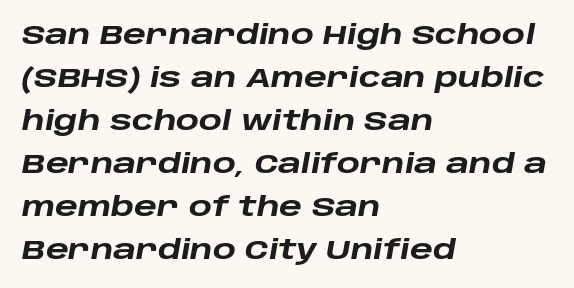
{"italic": "yes", "lean": "right", "slant_degrees": 10, "bold": "yes", "underline": "no", "align": "left", "line_spacing": "normal", "line_spacing_ratio": 1.59, "letter_spacing": "normal", "letter_spacing_em": 0.0, "glyph_px": 27}
